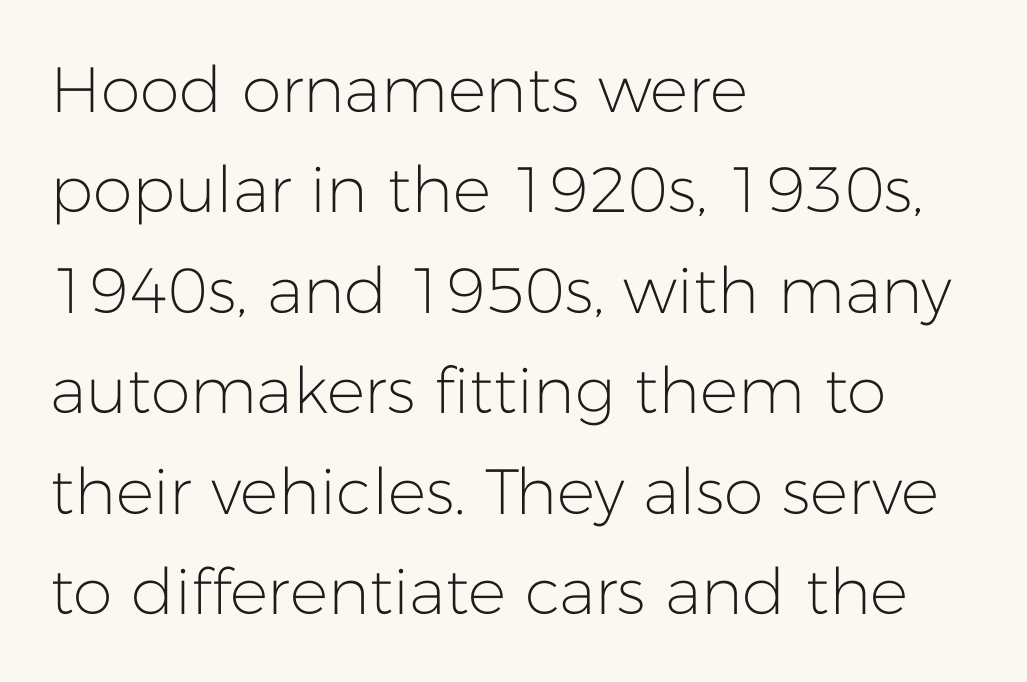
The image shows 64 px light sans-serif type, upright; set left-aligned, normal line spacing (1.57x), normal letter spacing, not underlined; low stroke contrast and a medium x-height.
